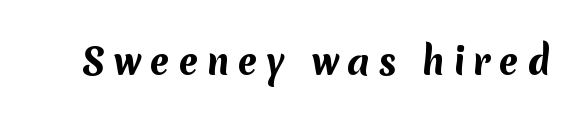
The baseline area is clear. The letters advance in unequal steps, a hallmark of proportional type. The characters display no serif detailing; their extremities are plain. Its strokes are broad and dark, the hallmark of bold type. The gaps between neighbouring characters are conspicuously large.
